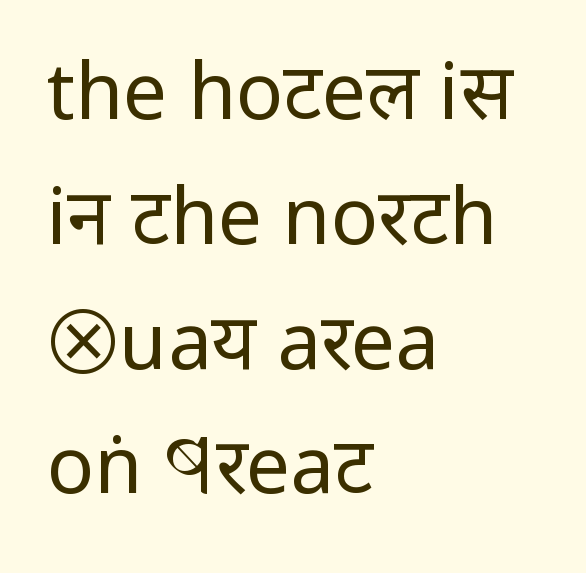
Q: Is the text bold? A: No.
Q: Is the text italic (slanted)? A: No, it is upright.
Q: Is the typeface a serif or a sans-serif typeface? A: Sans-serif.
Q: Is the text underlined? A: No.
Q: How is the paragraph aligned? A: Left-aligned.
Q: Is the spacing between letters normal or unusually wide? A: Normal.
Q: Is the spacing between lines tight, normal or loose? A: Normal.
Q: Width (condensed, normal, or wide)? A: Condensed.
Q: Stroke contrast? A: Low.
Q: x-height? A: Large.
Q: Monospaced? A: No.
